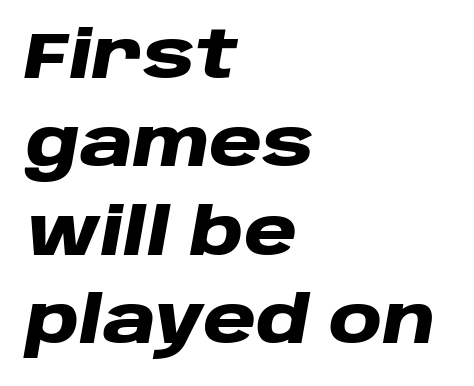
Caption: standard tracking, unaltered. The rows are spaced the way most documents space them. This rendering uses left alignment, leaving the right contour irregular. Rule under the text: the space is simply empty.
